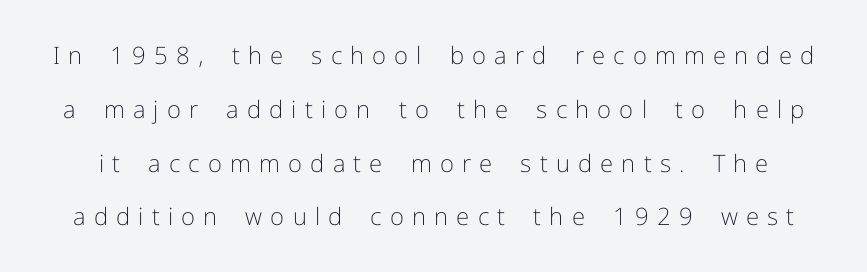
Q: Is the text bold? A: No.
Q: Is the text italic (slanted)? A: No, it is upright.
Q: Is the text underlined? A: No.
Q: Is the spacing between letters normal or unusually wide? A: Unusually wide.
Q: Is the spacing between lines tight, normal or loose? A: Loose.
